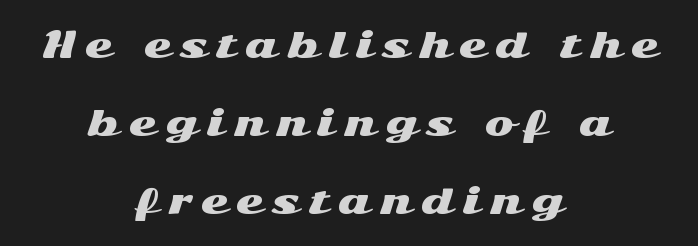
The passage is arranged like a title page — every line centered. Inter-character spacing is expanded well beyond the font's built-in metrics. Each letter keeps its own natural width here, so spacing adapts to shape. The font family rendered here belongs to the sans-serif group.
